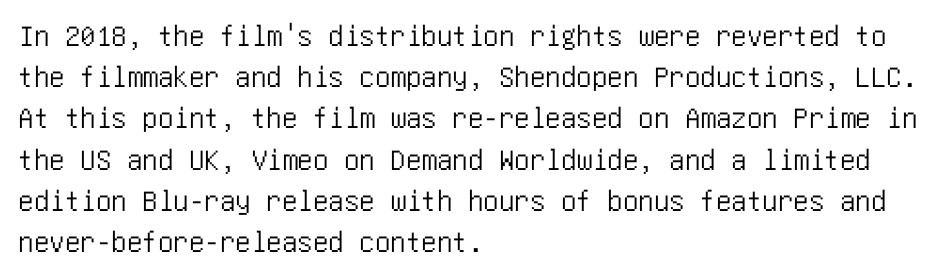
Normally led — the rows are evenly, conventionally spaced. Examine the stroke ends and you'll find no serifs. Plain, unruled lines of type. Where is the straight margin? On the left. Ordinary non-slanted type is in use.
